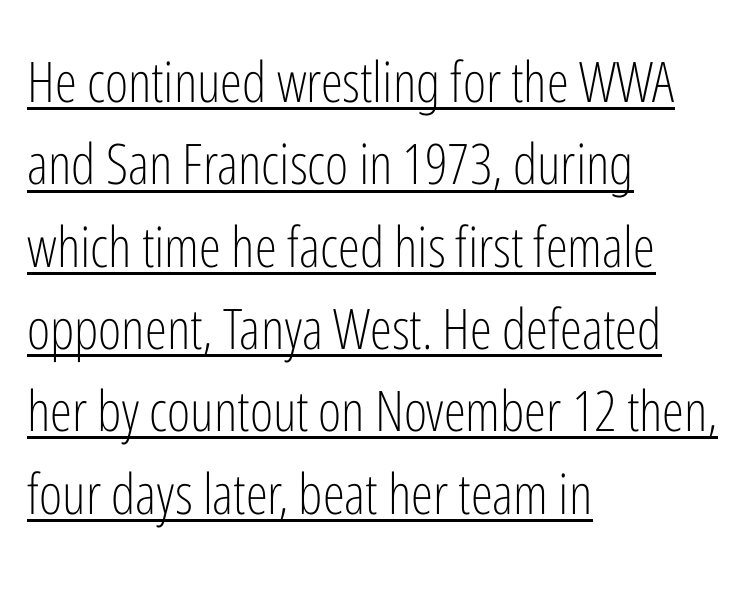
{"serif": "no", "italic": "no", "bold": "no", "weight": "light", "width": "condensed", "stroke_contrast": "low", "x_height": "medium", "monospaced": "no", "underline": "yes", "align": "left", "line_spacing": "normal", "line_spacing_ratio": 1.47, "letter_spacing": "normal", "letter_spacing_em": 0.0, "glyph_px": 56}
